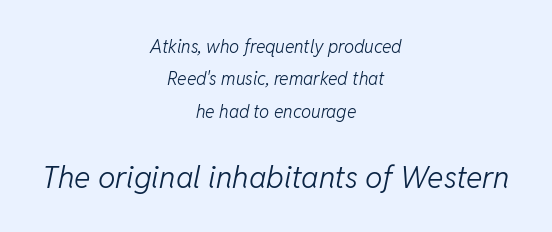
Q: Is the text bold? A: No.
Q: Is the text italic (slanted)? A: Yes, it leans right by about 11 degrees.
Q: Is the text underlined? A: No.
Q: How is the paragraph aligned? A: Centered.
Q: Is the spacing between letters normal or unusually wide? A: Normal.
Q: Which block of text is set in a larger size, the first (top) or the second (bottom)? A: The second (bottom) one.
Q: Width (condensed, normal, or wide)? A: Normal.
Q: Stroke contrast? A: Low.
Q: x-height? A: Medium.
Q: Monospaced? A: No.
